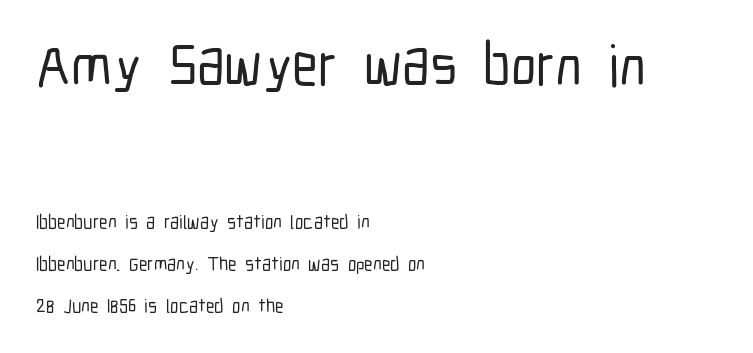
Q: Is the text italic (slanted)? A: No, it is upright.
Q: Is the typeface a serif or a sans-serif typeface? A: Sans-serif.
Q: Is the text underlined? A: No.
Q: How is the paragraph aligned? A: Left-aligned.
Q: Is the spacing between letters normal or unusually wide? A: Normal.
Q: Is the spacing between lines tight, normal or loose? A: Loose.
Q: Which block of text is set in a larger size, the first (top) or the second (bottom)? A: The first (top) one.
Q: Width (condensed, normal, or wide)? A: Condensed.
Q: Stroke contrast? A: Low.
Q: x-height? A: Medium.
Q: Monospaced? A: No.
